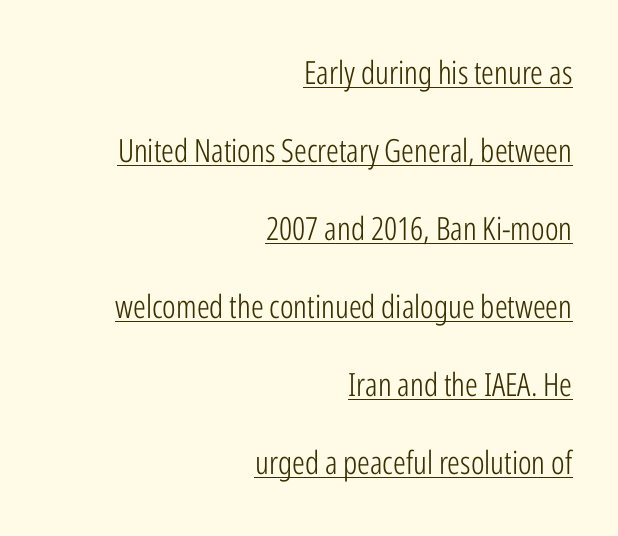
This rendering leaves character spacing at its baseline value. The face used here is proportionally spaced, like ordinary book or web type. Grotesque or geometric, the face here clearly has no serifs. Interline gaps are noticeably wide in this sample.
